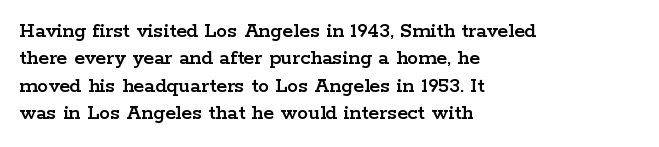
Q: Is the text italic (slanted)? A: No, it is upright.
Q: Is the text underlined? A: No.
Q: How is the paragraph aligned? A: Left-aligned.
Q: Is the spacing between letters normal or unusually wide? A: Normal.
Q: Is the spacing between lines tight, normal or loose? A: Normal.
